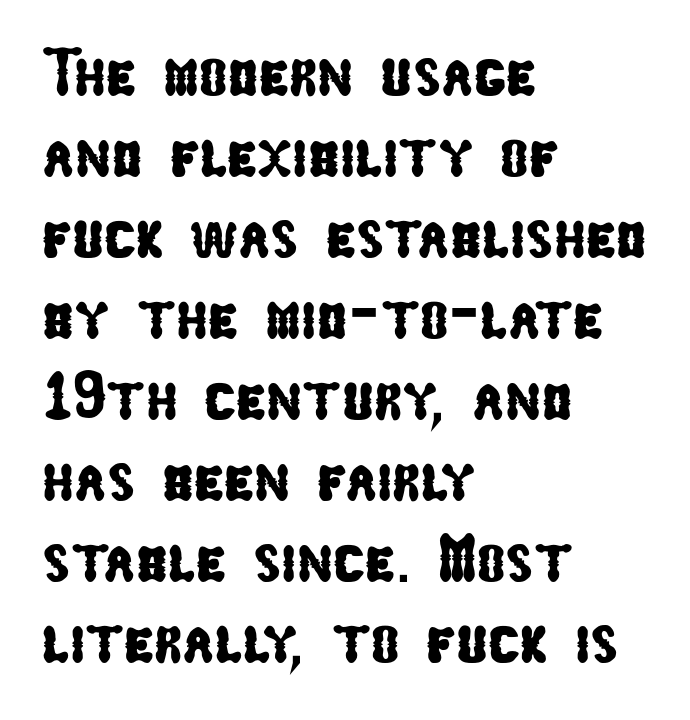
The image shows 67 px condensed sans-serif type; set left-aligned, line spacing 1.21x, normal letter spacing, not underlined; low stroke contrast and a medium x-height.
